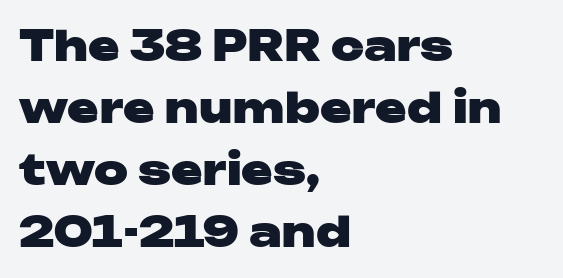
The face used here is rendered with its standard letterfit. The face used here is a sans, in the tradition of grotesques and geometrics. In terms of weight, the rendering is a true, heavy bold. Where is the straight margin? On the left. Type without underlining. Rows of type keep a routine distance in the vertical direction.
